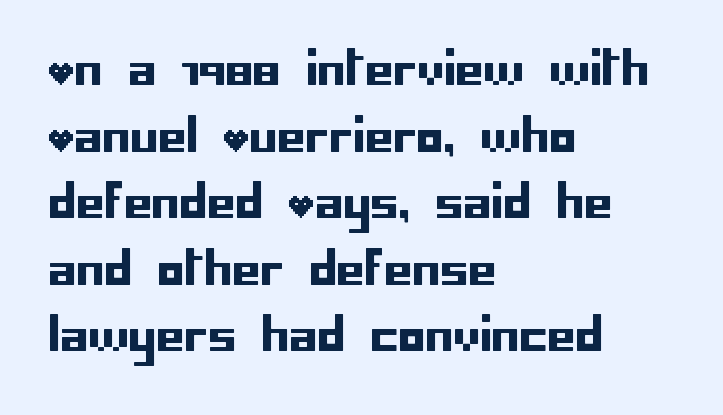
Anything drawn beneath the words? Only blank space. The letters carry no serifs — their stems end cleanly without finishing strokes. How are the letters spaced? Ordinarily, with no added tracking. Line spacing here is normal.
